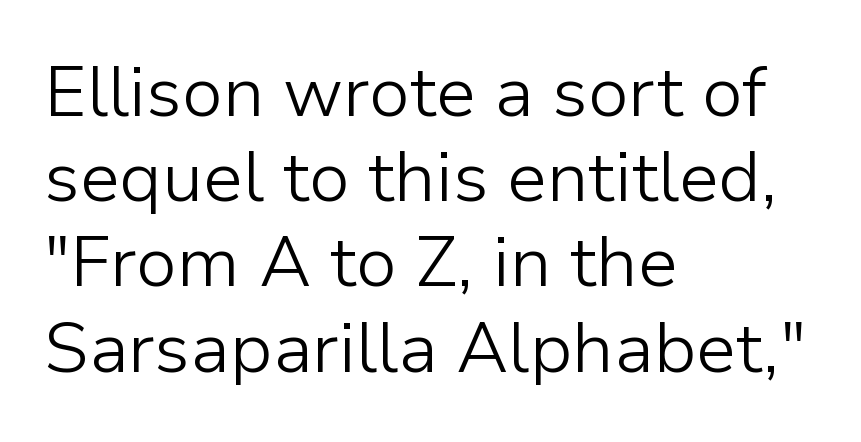
The image shows 71 px light sans-serif type, upright; set left-aligned, line spacing 1.2x, normal letter spacing, not underlined; low stroke contrast and a medium x-height.
